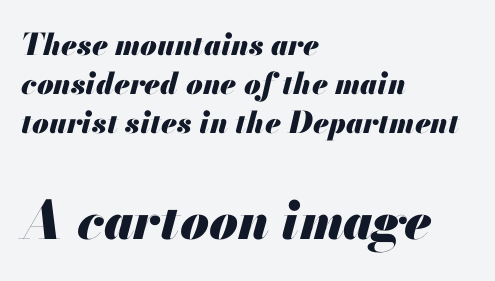
Q: Is the text bold? A: Yes.
Q: Is the text italic (slanted)? A: Yes, it leans right by about 13 degrees.
Q: Is the text underlined? A: No.
Q: How is the paragraph aligned? A: Left-aligned.
Q: Is the spacing between letters normal or unusually wide? A: Normal.
Q: Is the spacing between lines tight, normal or loose? A: Normal.
Q: Which block of text is set in a larger size, the first (top) or the second (bottom)? A: The second (bottom) one.
Q: Width (condensed, normal, or wide)? A: Normal.
Q: Stroke contrast? A: Medium.
Q: x-height? A: Small.
Q: Monospaced? A: No.
